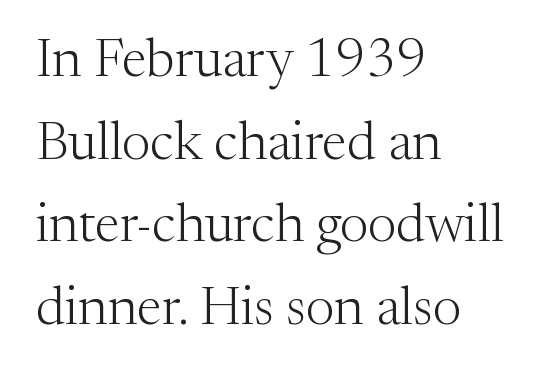
Posture: straight, roman, zero tilt. The font family rendered here belongs to the serif group. The vertical gap from one line to the next is medium. There is no visible air inserted between adjacent glyphs. The paragraph has a hard left edge and a soft right edge. The letters advance in unequal steps, a hallmark of proportional type.
